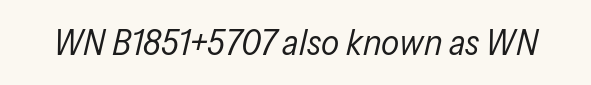
{"italic": "yes", "lean": "right", "slant_degrees": 13, "bold": "no", "weight": "regular", "width": "condensed", "stroke_contrast": "low", "x_height": "medium", "monospaced": "no", "underline": "no", "letter_spacing": "normal", "letter_spacing_em": 0.0, "glyph_px": 36}
